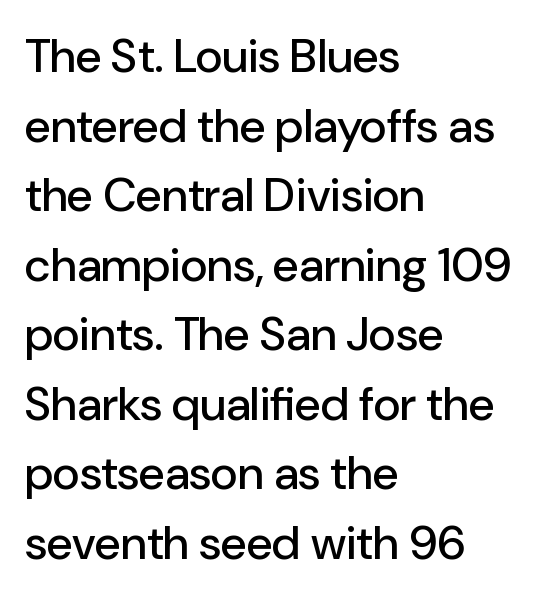
This sample has the flowing, uneven cadence of proportional lettering. In terms of letterspacing, this is plain default setting. Is this a sans? Yes — the strokes have no serifs. Alignment: flush left.
